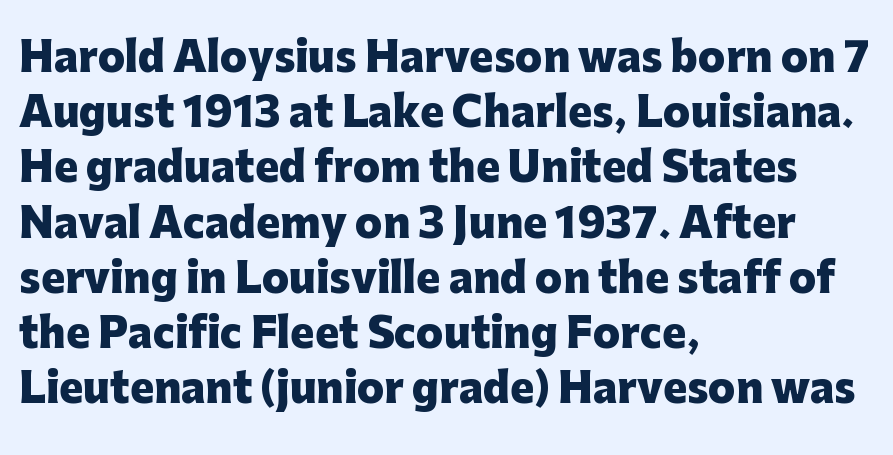
{"serif": "no", "italic": "no", "bold": "yes", "weight": "heavy", "width": "normal", "stroke_contrast": "low", "x_height": "medium", "monospaced": "no", "underline": "no", "align": "left", "line_spacing": "normal", "line_spacing_ratio": 1.38, "letter_spacing": "normal", "letter_spacing_em": 0.0, "glyph_px": 40}
